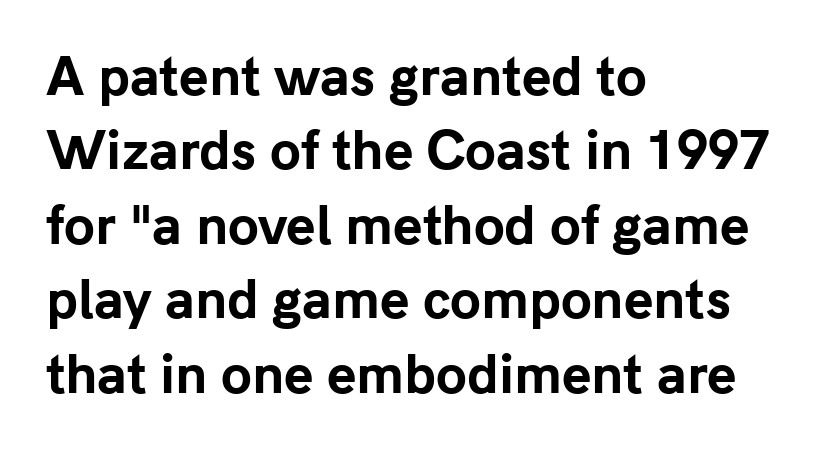
Default kerning and tracking; the words read as compact shapes. To sum up the face: it is a sans, with no serifs. The passage shown is typed in a proportional face where columns would drift. These lines sit exactly where default settings would place them.
